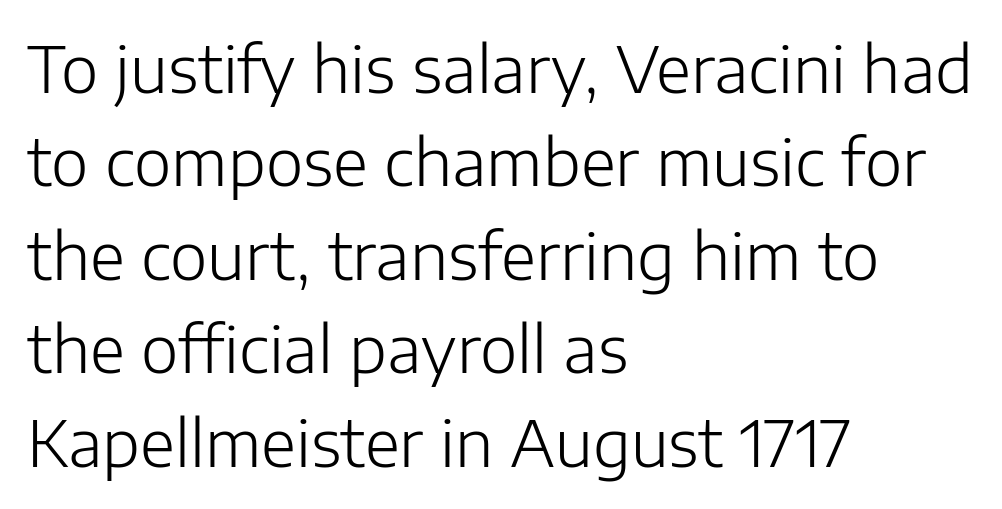
Looks like regular typesetting: each glyph gets only the width it needs. What's the leading like? Ordinary, nothing unusual. Letters rest on an invisible, unmarked baseline. Every character sits straight up, as roman type does. The gaps between neighbouring characters are ordinary and unremarkable.
